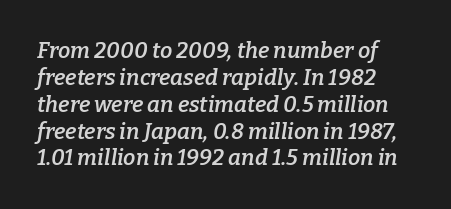
The image shows 22 px text type, italic (leaning right); set left-aligned, line spacing 1.22x, normal letter spacing, not underlined.
